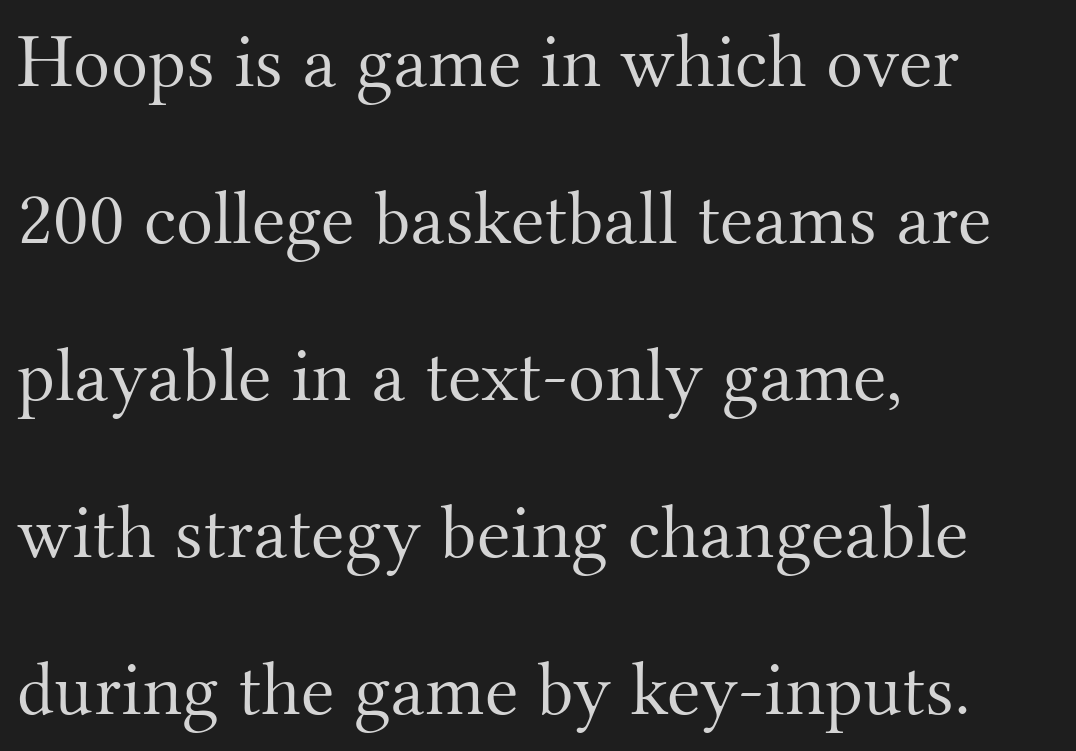
The image shows 77 px light serif type, upright; set left-aligned, loose line spacing (2.04x), normal letter spacing, not underlined; medium stroke contrast and a small x-height.
